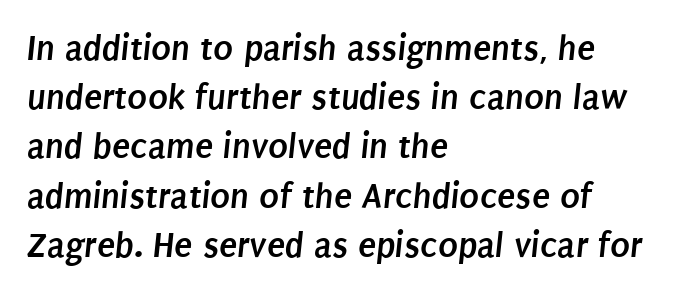
Classification — sans serif. Unmarked baselines from the first word to the last. The font is running at its bold setting. Which margin do the lines hug? The left one — the right edge is uneven. In terms of letterspacing, this is plain default setting. Successive baselines arrive at the customary interval.
